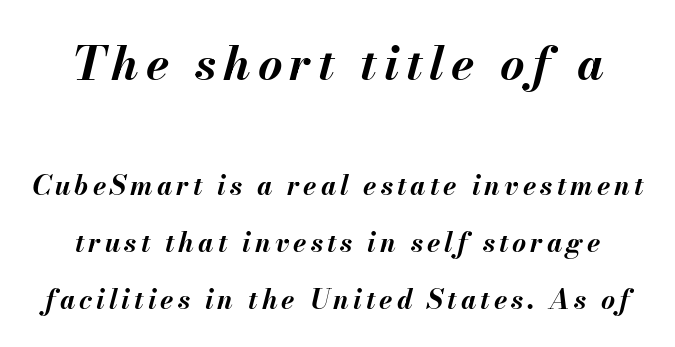
The image shows 47 px bold type, italic (leaning right); set loose line spacing (2.11x), not underlined; the first (top) block is 1.74x larger; medium stroke contrast and a small x-height.
